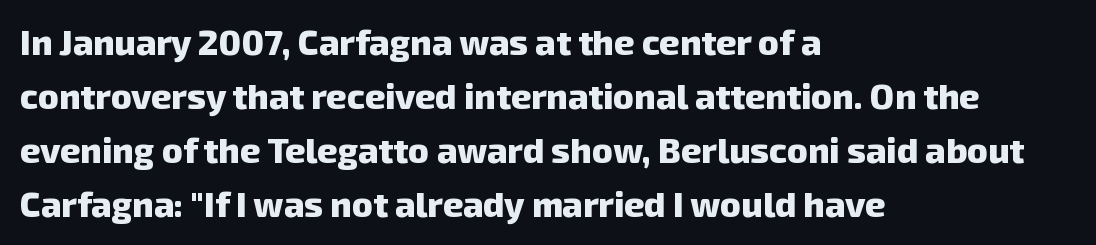
The image shows 35 px heavy sans-serif type; set left-aligned, normal line spacing (1.54x), normal letter spacing, not underlined; low stroke contrast and a medium x-height.
